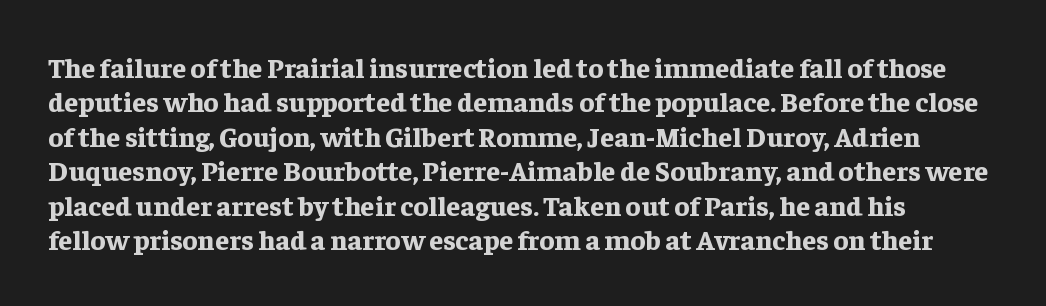
Q: Is the text bold? A: Yes.
Q: Is the text italic (slanted)? A: No, it is upright.
Q: Is the typeface a serif or a sans-serif typeface? A: Serif.
Q: Is the text underlined? A: No.
Q: Is the spacing between letters normal or unusually wide? A: Normal.
Q: Width (condensed, normal, or wide)? A: Normal.
Q: Stroke contrast? A: Low.
Q: x-height? A: Medium.
Q: Monospaced? A: No.
